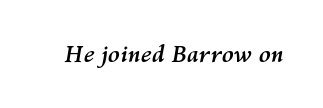
{"italic": "yes", "lean": "right", "slant_degrees": 10, "bold": "yes", "underline": "no", "letter_spacing": "normal", "letter_spacing_em": 0.0, "glyph_px": 22}
